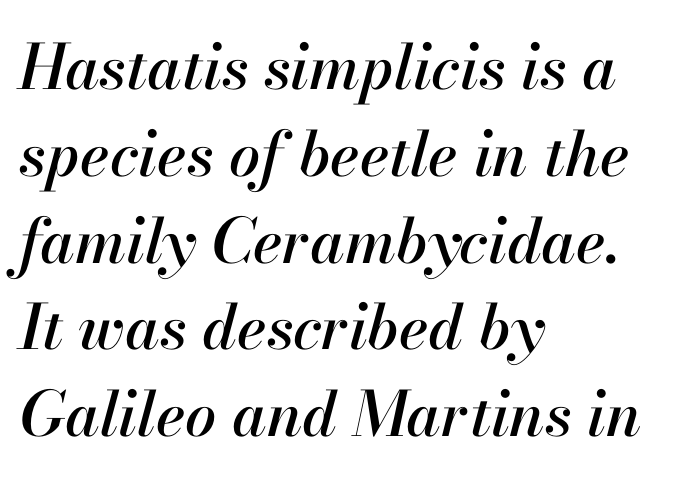
Q: Is the text italic (slanted)? A: Yes, it leans right by about 13 degrees.
Q: Is the text underlined? A: No.
Q: How is the paragraph aligned? A: Left-aligned.
Q: Is the spacing between letters normal or unusually wide? A: Normal.
Q: Is the spacing between lines tight, normal or loose? A: Normal.
Q: Width (condensed, normal, or wide)? A: Normal.
Q: Stroke contrast? A: High.
Q: x-height? A: Small.
Q: Monospaced? A: No.
